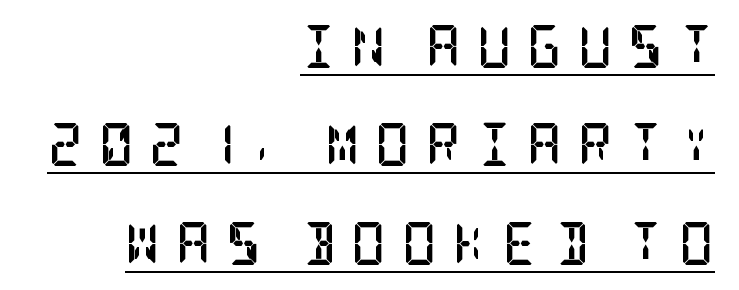
The passage shown is emphatically bold. Glance below the letters and you will spot a drawn line. Alignment: flush right. Between one letter and the next there's a generous, obvious gap. Does the leading feel generous? Absolutely, it's lavish.
